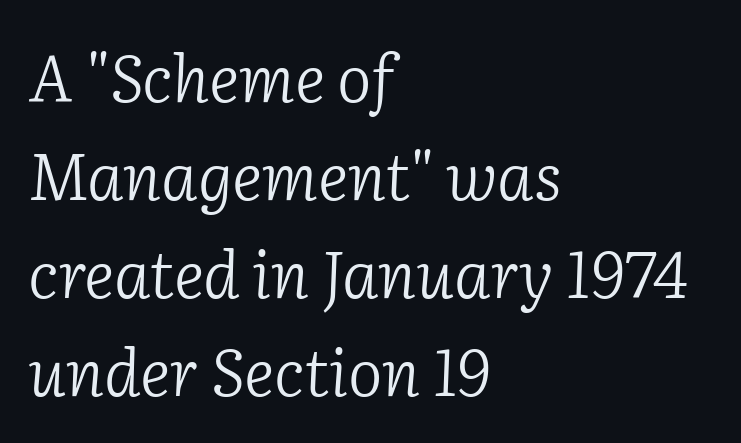
The passage is arranged the way most books set body copy — flush left. A typesetter would call this leading conventional body-copy spacing. The passage shown is typeset with a serif family. Spacing between characters is what you'd get straight out of the box. This reads as an unemphasized weight, regular at the heaviest. The specimen reads as italic at a glance.
